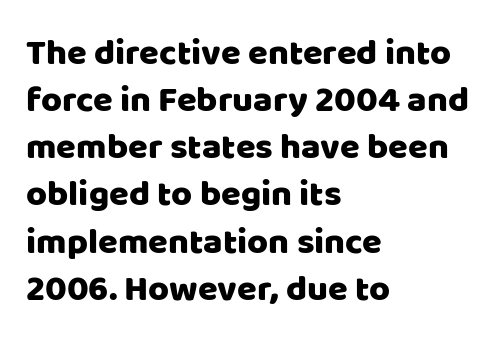
Type style note: lacks serifs. Every stem runs plumb, perpendicular to the baseline. The passage shown is not underscored anywhere. Here the glyphs are tracked normally, forming tight word shapes.
